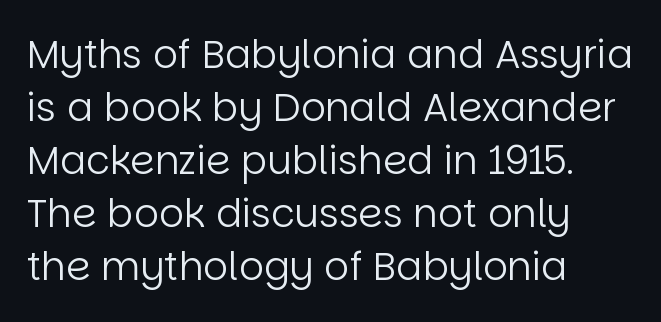
The image shows 39 px regular-weight sans-serif type, upright; set left-aligned, normal line spacing (1.36x), normal letter spacing, not underlined; low stroke contrast and a large x-height.
